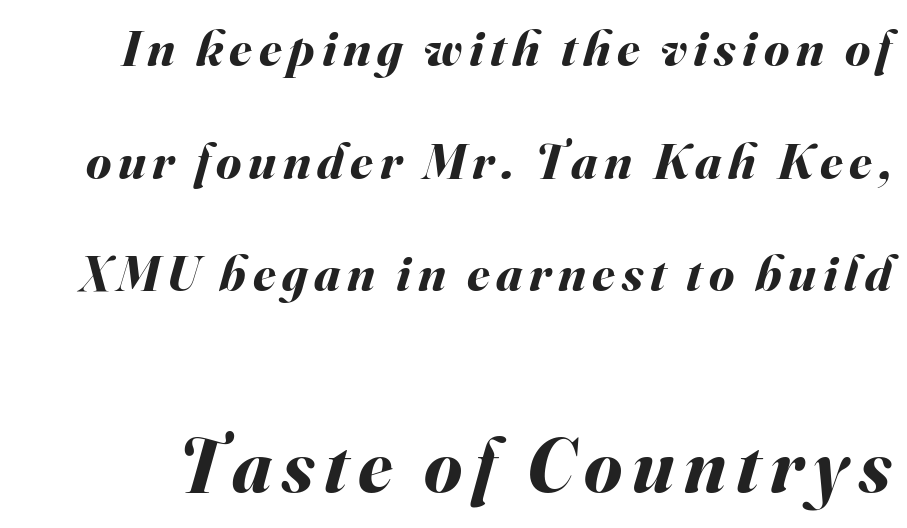
The passage shown is emphatically bold. The block of text is sparse from top to bottom, with ample space between rows. The face used here has a pronounced slope to its letters. Larger block? The one below; the one above is distinctly smaller. You could not count columns in this text — the font is proportionally spaced. Words float on clear page, feet unadorned.
